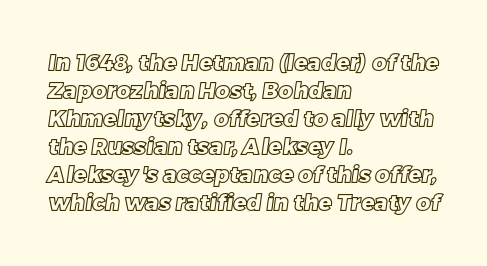
How are the letters spaced? Ordinarily, with no added tracking. The paragraph shown leans on its left margin. The vertical gap from one line to the next is medium. Just letters on the line, the space beneath them empty.
